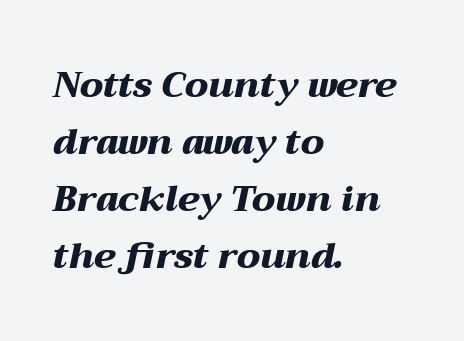
{"italic": "yes", "lean": "right", "slant_degrees": 12, "bold": "yes", "weight": "heavy", "width": "wide", "stroke_contrast": "medium", "x_height": "medium", "monospaced": "no", "underline": "no", "align": "left", "line_spacing": "normal", "line_spacing_ratio": 1.58, "letter_spacing": "normal", "letter_spacing_em": 0.0, "glyph_px": 36}
